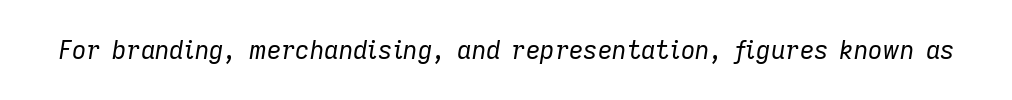
Q: Is the text bold? A: No.
Q: Is the text italic (slanted)? A: Yes, it leans right by about 9 degrees.
Q: Is the text underlined? A: No.
Q: Is the spacing between letters normal or unusually wide? A: Normal.
